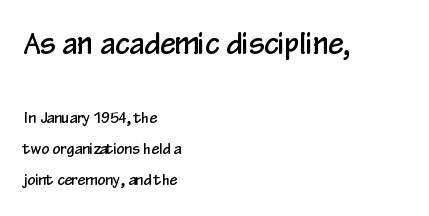
Q: Is the text italic (slanted)? A: No, it is upright.
Q: Is the typeface a serif or a sans-serif typeface? A: Sans-serif.
Q: Is the text underlined? A: No.
Q: How is the paragraph aligned? A: Left-aligned.
Q: Is the spacing between letters normal or unusually wide? A: Normal.
Q: Is the spacing between lines tight, normal or loose? A: Loose.
Q: Which block of text is set in a larger size, the first (top) or the second (bottom)? A: The first (top) one.
Q: Width (condensed, normal, or wide)? A: Condensed.
Q: Stroke contrast? A: Low.
Q: x-height? A: Medium.
Q: Monospaced? A: No.
